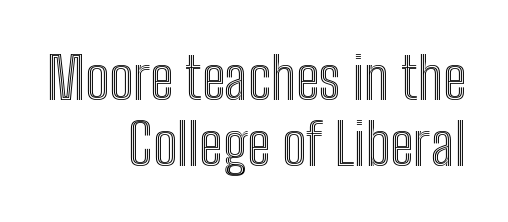
Q: Is the text italic (slanted)? A: No, it is upright.
Q: Is the text underlined? A: No.
Q: How is the paragraph aligned? A: Right-aligned.
Q: Is the spacing between letters normal or unusually wide? A: Normal.
Q: Is the spacing between lines tight, normal or loose? A: Tight.
Q: Width (condensed, normal, or wide)? A: Condensed.
Q: x-height? A: Medium.
Q: Monospaced? A: No.
